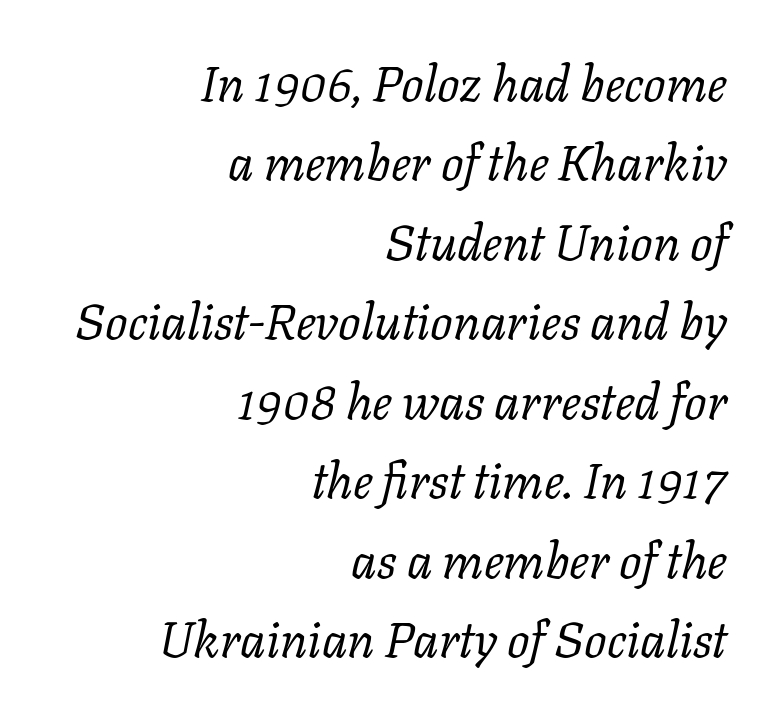
{"serif": "yes", "italic": "yes", "lean": "right", "slant_degrees": 11, "bold": "no", "weight": "regular", "width": "normal", "stroke_contrast": "low", "x_height": "medium", "monospaced": "no", "underline": "no", "align": "right", "line_spacing": "normal", "line_spacing_ratio": 1.59, "letter_spacing": "normal", "letter_spacing_em": 0.0, "glyph_px": 50}
